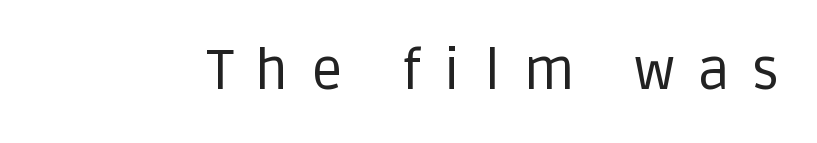
{"serif": "no", "italic": "no", "bold": "no", "weight": "regular", "width": "normal", "stroke_contrast": "low", "x_height": "large", "monospaced": "no", "underline": "no", "letter_spacing": "wide", "letter_spacing_em": 0.41, "glyph_px": 56}
